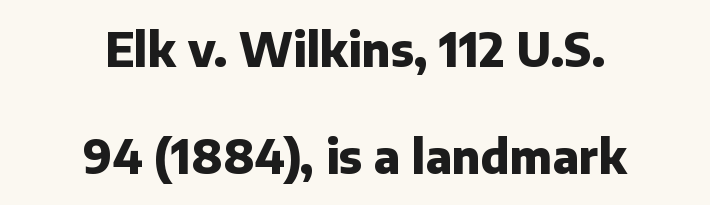
The image shows 46 px heavy sans-serif type, upright; set centered, loose line spacing (2.33x), normal letter spacing, not underlined; low stroke contrast and a medium x-height.
